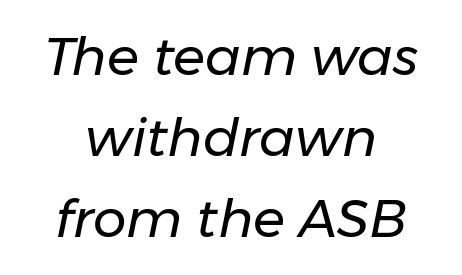
When letters slant like this, we call the style italic. Alignment: centered. Lines of text with bare space underneath. Spacing verdict: proportional, widths tailored to each character.
